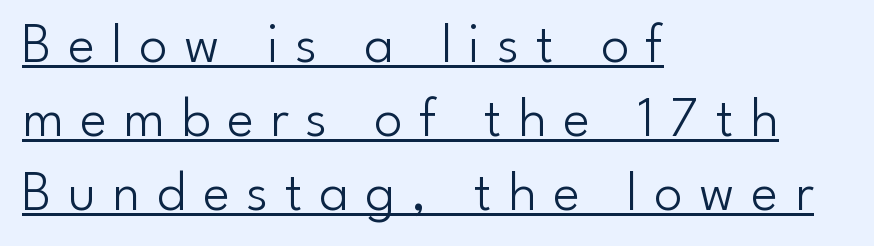
Q: Is the text bold? A: No.
Q: Is the text italic (slanted)? A: No, it is upright.
Q: Is the typeface a serif or a sans-serif typeface? A: Sans-serif.
Q: Is the text underlined? A: Yes.
Q: How is the paragraph aligned? A: Left-aligned.
Q: Is the spacing between letters normal or unusually wide? A: Unusually wide.
Q: Is the spacing between lines tight, normal or loose? A: Normal.
Q: Width (condensed, normal, or wide)? A: Normal.
Q: Stroke contrast? A: Low.
Q: x-height? A: Small.
Q: Monospaced? A: No.
